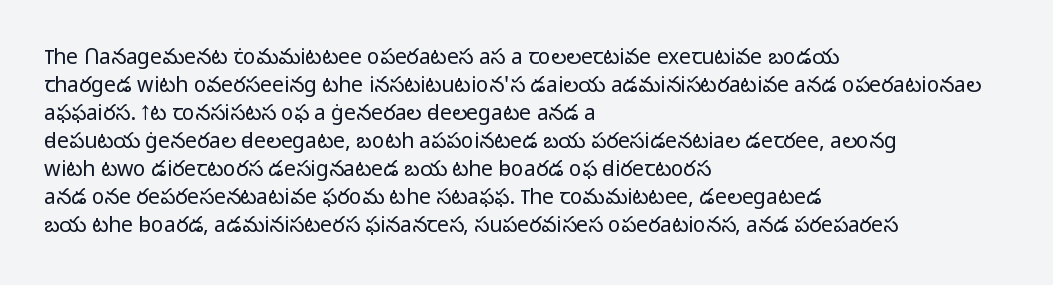
{"italic": "no", "bold": "no", "underline": "no", "align": "left", "line_spacing": "normal", "line_spacing_ratio": 1.33, "letter_spacing": "normal", "letter_spacing_em": 0.0, "glyph_px": 21}
